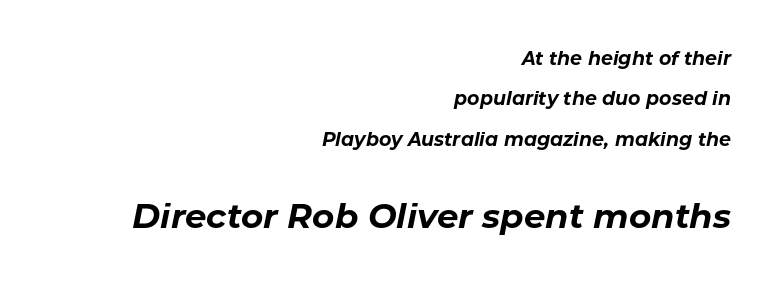
{"italic": "yes", "lean": "right", "slant_degrees": 11, "bold": "yes", "weight": "bold", "width": "normal", "stroke_contrast": "low", "x_height": "medium", "monospaced": "no", "underline": "no", "align": "right", "line_spacing": "loose", "line_spacing_ratio": 2.13, "letter_spacing": "normal", "letter_spacing_em": 0.0, "larger_block": "second", "size_ratio": 1.79, "glyph_px": 34}
